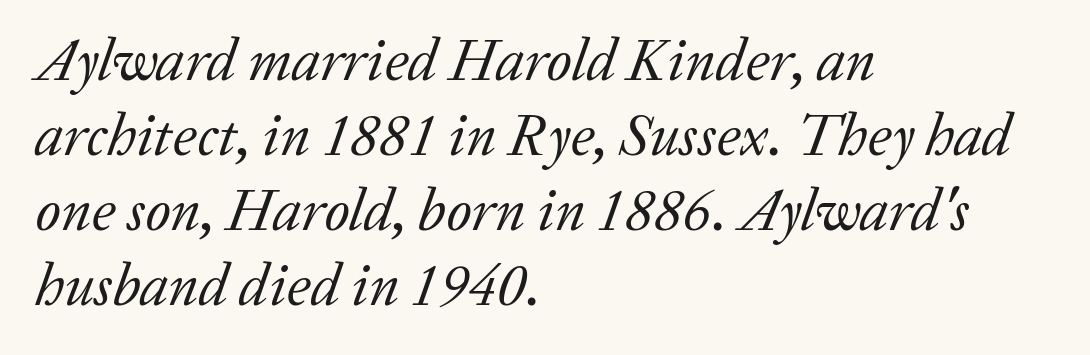
Q: Is the text bold? A: No.
Q: Is the text italic (slanted)? A: Yes, it leans right by about 20 degrees.
Q: Is the typeface a serif or a sans-serif typeface? A: Serif.
Q: Is the text underlined? A: No.
Q: How is the paragraph aligned? A: Left-aligned.
Q: Is the spacing between letters normal or unusually wide? A: Normal.
Q: Is the spacing between lines tight, normal or loose? A: Normal.
Q: Width (condensed, normal, or wide)? A: Normal.
Q: Stroke contrast? A: Low.
Q: x-height? A: Medium.
Q: Monospaced? A: No.
